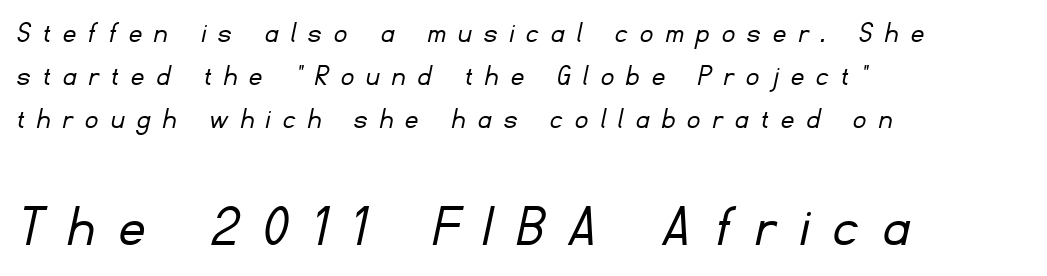
Q: Is the text bold? A: No.
Q: Is the typeface a serif or a sans-serif typeface? A: Sans-serif.
Q: Is the text underlined? A: No.
Q: How is the paragraph aligned? A: Left-aligned.
Q: Is the spacing between letters normal or unusually wide? A: Unusually wide.
Q: Is the spacing between lines tight, normal or loose? A: Normal.
Q: Which block of text is set in a larger size, the first (top) or the second (bottom)? A: The second (bottom) one.
Q: Width (condensed, normal, or wide)? A: Normal.
Q: Stroke contrast? A: Low.
Q: x-height? A: Small.
Q: Monospaced? A: No.
